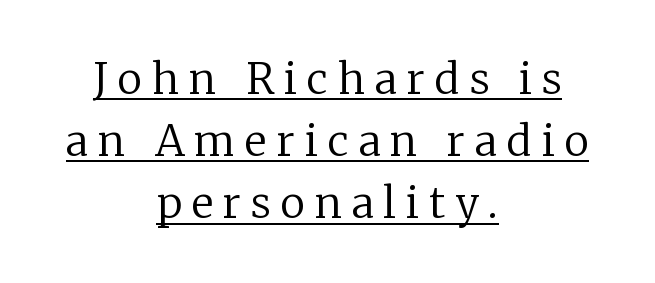
{"serif": "yes", "italic": "no", "bold": "no", "weight": "regular", "width": "normal", "stroke_contrast": "low", "x_height": "medium", "monospaced": "no", "underline": "yes", "align": "center", "line_spacing": "normal", "line_spacing_ratio": 1.48, "letter_spacing": "wide", "letter_spacing_em": 0.24, "glyph_px": 42}
